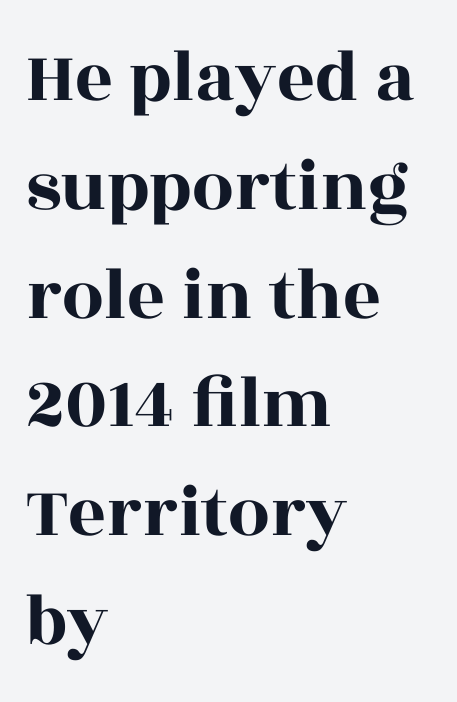
Q: Is the text italic (slanted)? A: No, it is upright.
Q: Is the typeface a serif or a sans-serif typeface? A: Serif.
Q: Is the text underlined? A: No.
Q: How is the paragraph aligned? A: Left-aligned.
Q: Is the spacing between letters normal or unusually wide? A: Normal.
Q: Is the spacing between lines tight, normal or loose? A: Normal.
Q: Width (condensed, normal, or wide)? A: Wide.
Q: x-height? A: Large.
Q: Monospaced? A: No.
